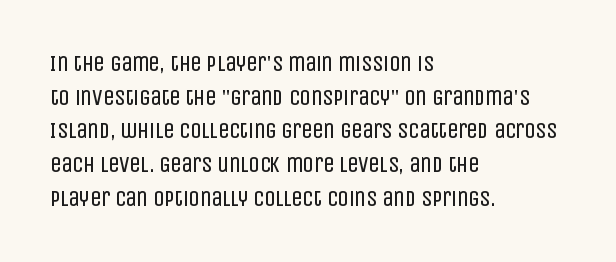
The image shows 22 px text type, upright; set left-aligned, normal line spacing (1.53x), normal letter spacing, not underlined.
